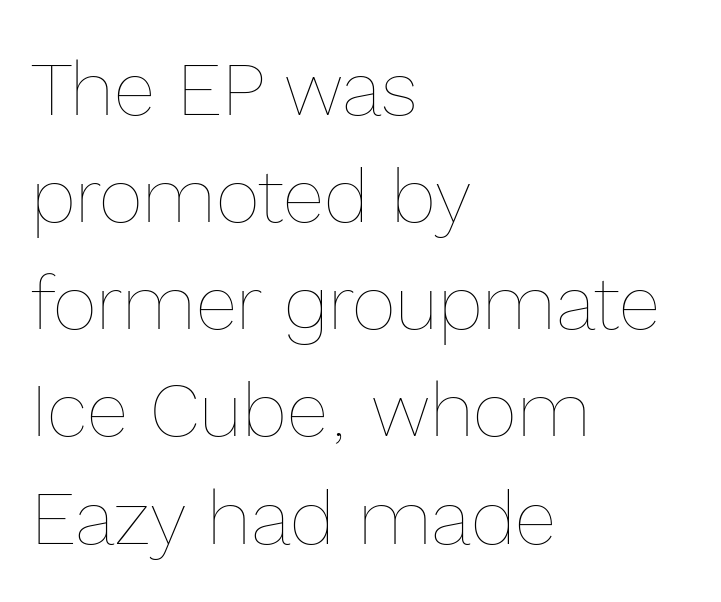
{"italic": "no", "bold": "no", "weight": "thin", "width": "normal", "x_height": "medium", "monospaced": "no", "underline": "no", "align": "left", "line_spacing": "normal", "line_spacing_ratio": 1.41, "letter_spacing": "normal", "letter_spacing_em": 0.0, "glyph_px": 76}
